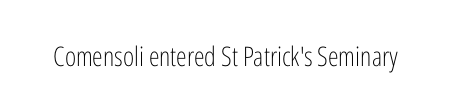
The image shows 27 px text type, upright; set normal letter spacing, not underlined.
